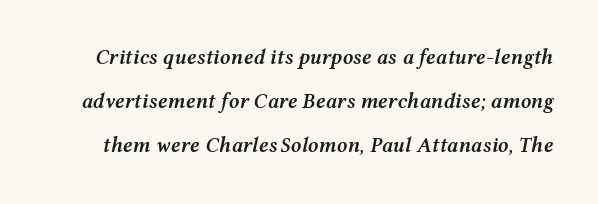
Check the space under the baseline: it is left empty. Slanted lettering throughout. Notice the strokes are somewhat thickened but not fully heavy: this is a semibold. Leading: increased. Does extra space separate the letters? No, they use regular spacing.
